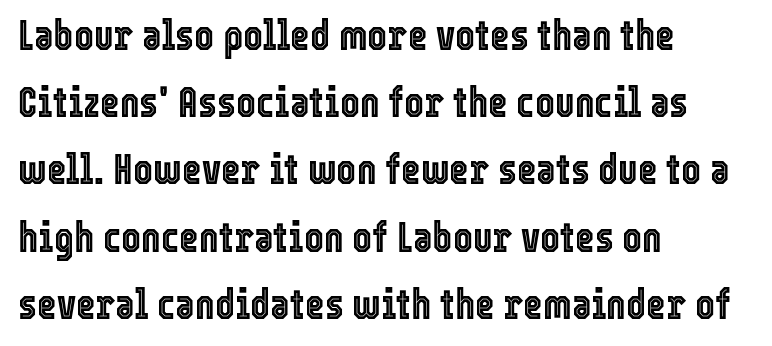
{"italic": "no", "width": "condensed", "x_height": "medium", "monospaced": "no", "underline": "no", "align": "left", "line_spacing": "normal", "line_spacing_ratio": 1.6, "letter_spacing": "normal", "letter_spacing_em": 0.0, "glyph_px": 42}
